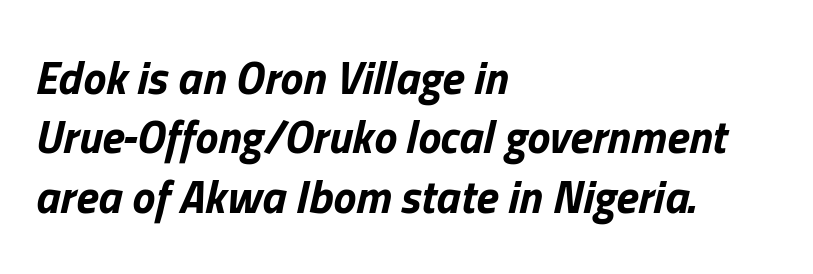
The image shows 46 px bold type, italic (leaning right); set left-aligned, normal line spacing (1.29x), normal letter spacing, not underlined; low stroke contrast and a medium x-height.
